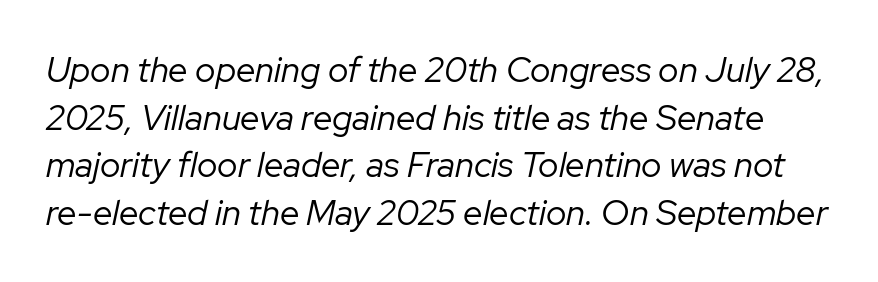
The passage shown is not bold in any degree. Descender tails drop into unmarked territory. Reading down the column, the eye jumps a familiar distance to each next line. The face used here has a pronounced slope to its letters.
